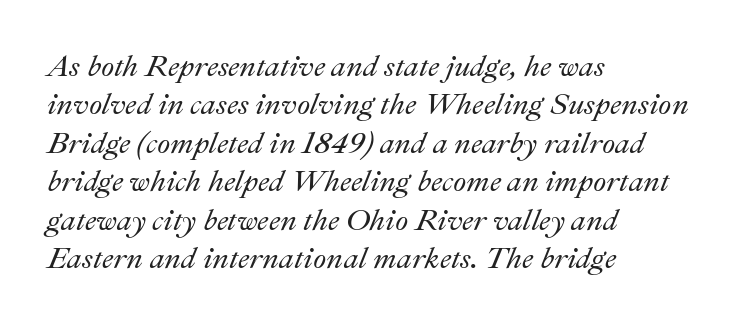
Nobody drew a line under any word here. The passage shown has conventional tracking throughout. The letters advance in unequal steps, a hallmark of proportional type. A student would call this left alignment; a typographer would say flush left, rag right. A typesetter would mark this as italic.
